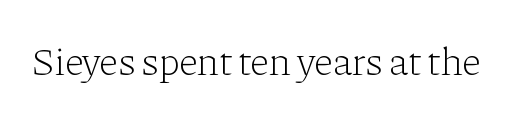
{"serif": "yes", "italic": "no", "bold": "no", "weight": "light", "width": "normal", "stroke_contrast": "low", "x_height": "medium", "monospaced": "no", "underline": "no", "letter_spacing": "normal", "letter_spacing_em": 0.0, "glyph_px": 39}
